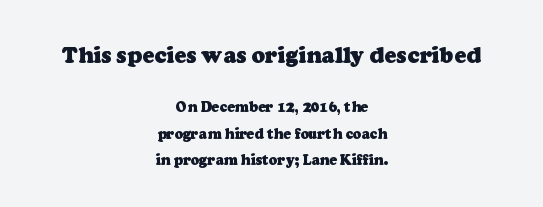
Typesetter's note: full bold, strokes at maximum text heaviness. Is the block centered? Yes — each line is placed symmetrically about the middle. The line texture is even and compact thanks to regular tracking. Does the bottom block carry the larger type? No, the top block does. No word sits above an underline.
